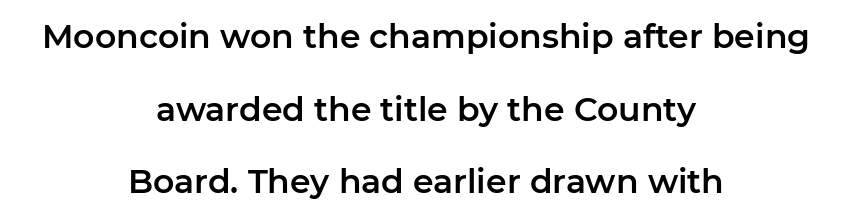
Q: Is the text italic (slanted)? A: No, it is upright.
Q: Is the typeface a serif or a sans-serif typeface? A: Sans-serif.
Q: Is the text underlined? A: No.
Q: How is the paragraph aligned? A: Centered.
Q: Is the spacing between letters normal or unusually wide? A: Normal.
Q: Is the spacing between lines tight, normal or loose? A: Loose.
Q: Width (condensed, normal, or wide)? A: Normal.
Q: Stroke contrast? A: Low.
Q: x-height? A: Medium.
Q: Monospaced? A: No.
